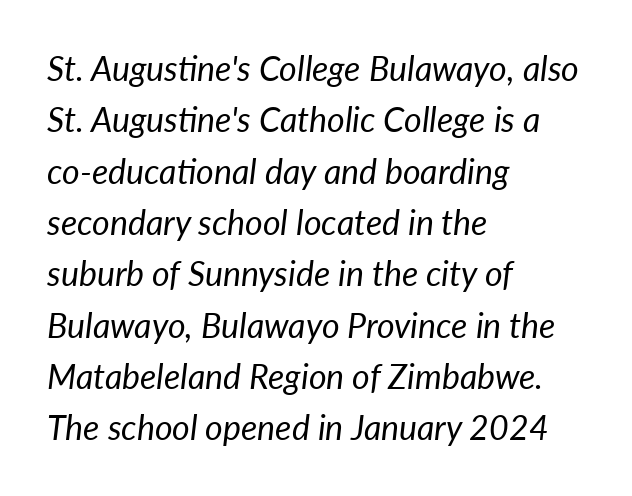
Q: Is the text bold? A: No.
Q: Is the text italic (slanted)? A: Yes, it leans right by about 7 degrees.
Q: Is the text underlined? A: No.
Q: How is the paragraph aligned? A: Left-aligned.
Q: Is the spacing between letters normal or unusually wide? A: Normal.
Q: Is the spacing between lines tight, normal or loose? A: Normal.
Q: Width (condensed, normal, or wide)? A: Normal.
Q: Stroke contrast? A: Low.
Q: x-height? A: Medium.
Q: Monospaced? A: No.
